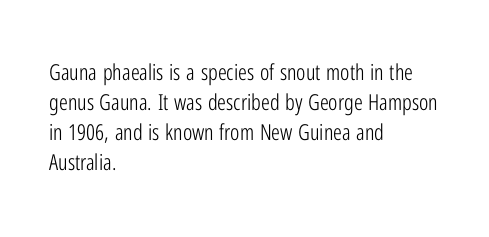
Q: Is the text bold? A: No.
Q: Is the text italic (slanted)? A: No, it is upright.
Q: Is the text underlined? A: No.
Q: How is the paragraph aligned? A: Left-aligned.
Q: Is the spacing between letters normal or unusually wide? A: Normal.
Q: Is the spacing between lines tight, normal or loose? A: Normal.
